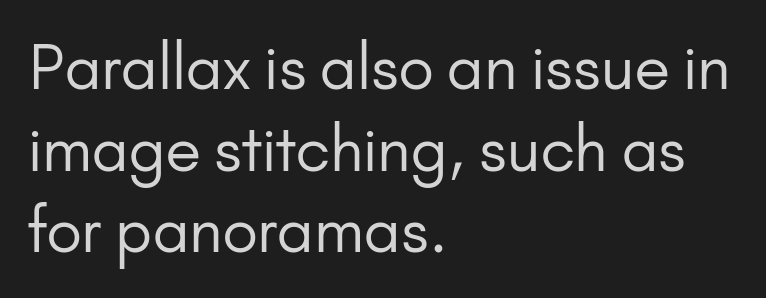
Q: Is the text bold? A: No.
Q: Is the text italic (slanted)? A: No, it is upright.
Q: Is the typeface a serif or a sans-serif typeface? A: Sans-serif.
Q: Is the text underlined? A: No.
Q: How is the paragraph aligned? A: Left-aligned.
Q: Is the spacing between letters normal or unusually wide? A: Normal.
Q: Is the spacing between lines tight, normal or loose? A: Normal.
Q: Width (condensed, normal, or wide)? A: Normal.
Q: Stroke contrast? A: Low.
Q: x-height? A: Small.
Q: Monospaced? A: No.
